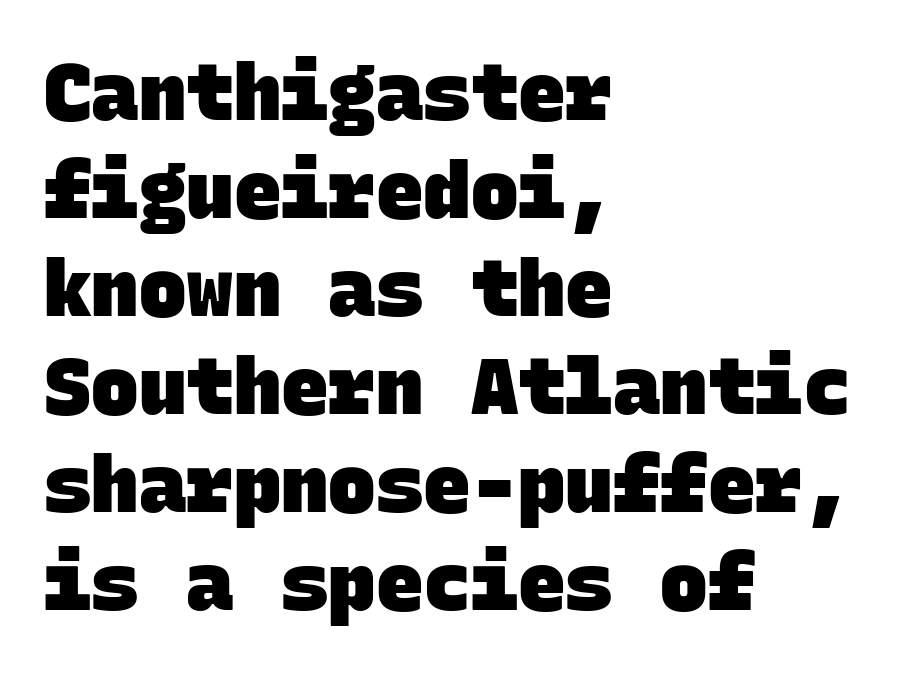
Q: Is the text bold? A: Yes.
Q: Is the typeface a serif or a sans-serif typeface? A: Sans-serif.
Q: Is the text underlined? A: No.
Q: How is the paragraph aligned? A: Left-aligned.
Q: Is the spacing between letters normal or unusually wide? A: Normal.
Q: Width (condensed, normal, or wide)? A: Normal.
Q: Stroke contrast? A: Low.
Q: x-height? A: Large.
Q: Monospaced? A: Yes.
